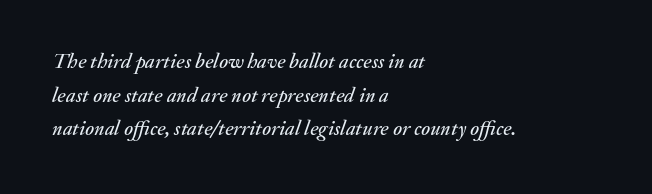
The image shows 21 px text type, italic (leaning right); set left-aligned, normal line spacing (1.6x), normal letter spacing, not underlined.
